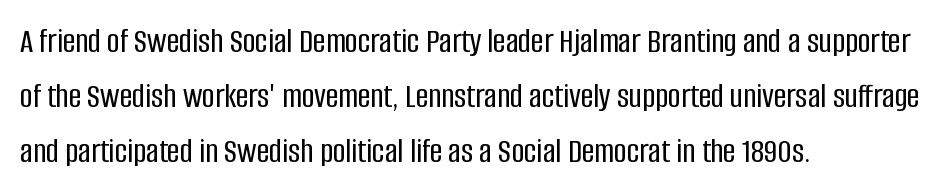
Glance below the letters and you will spot only blank space. The ragged edge is on the right, which tells us the setting is flush left. Ascenders rise straight up at ninety degrees. The passage shown has conventional tracking throughout. Regarding leading, the lines here are spaced in the standard way.
